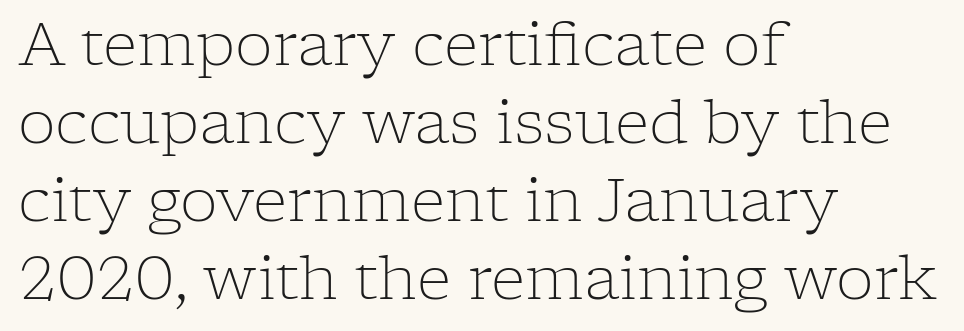
{"serif": "yes", "italic": "no", "bold": "no", "weight": "light", "width": "normal", "stroke_contrast": "low", "x_height": "medium", "monospaced": "no", "underline": "no", "align": "left", "line_spacing": "normal", "line_spacing_ratio": 1.3, "letter_spacing": "normal", "letter_spacing_em": 0.0, "glyph_px": 60}
